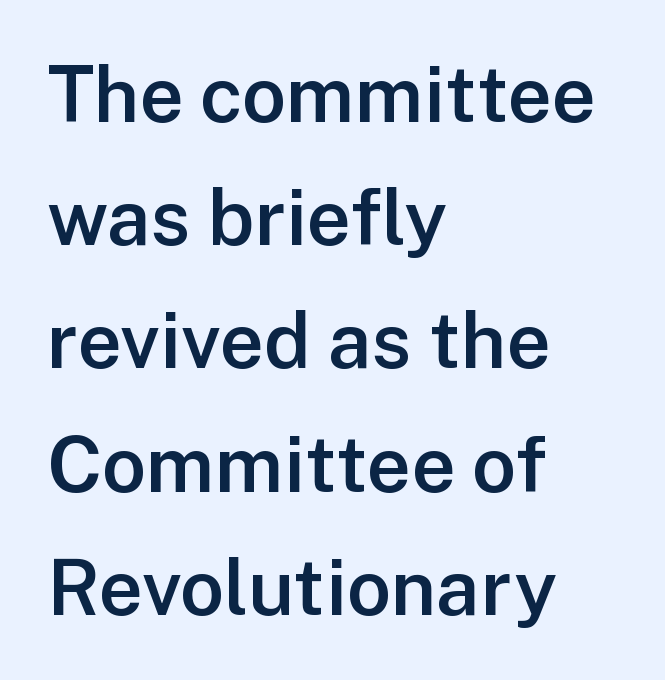
Q: Is the text bold? A: Semi-bold.
Q: Is the text italic (slanted)? A: No, it is upright.
Q: Is the typeface a serif or a sans-serif typeface? A: Sans-serif.
Q: Is the text underlined? A: No.
Q: How is the paragraph aligned? A: Left-aligned.
Q: Is the spacing between letters normal or unusually wide? A: Normal.
Q: Is the spacing between lines tight, normal or loose? A: Normal.
Q: Width (condensed, normal, or wide)? A: Normal.
Q: Stroke contrast? A: Low.
Q: x-height? A: Medium.
Q: Monospaced? A: No.
